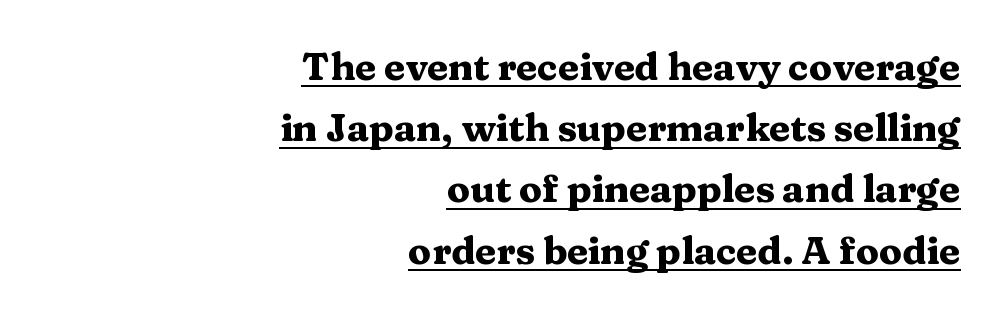
Q: Is the text bold? A: Yes.
Q: Is the text italic (slanted)? A: No, it is upright.
Q: Is the typeface a serif or a sans-serif typeface? A: Serif.
Q: Is the text underlined? A: Yes.
Q: How is the paragraph aligned? A: Right-aligned.
Q: Is the spacing between letters normal or unusually wide? A: Normal.
Q: Is the spacing between lines tight, normal or loose? A: Normal.
Q: Width (condensed, normal, or wide)? A: Wide.
Q: Stroke contrast? A: Medium.
Q: x-height? A: Medium.
Q: Monospaced? A: No.
